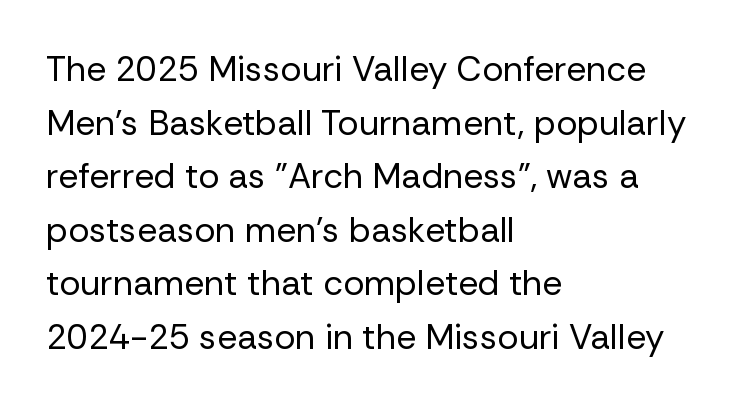
The image shows 35 px regular-weight sans-serif type, upright; set left-aligned, normal line spacing (1.53x), normal letter spacing, not underlined; low stroke contrast and a medium x-height.
